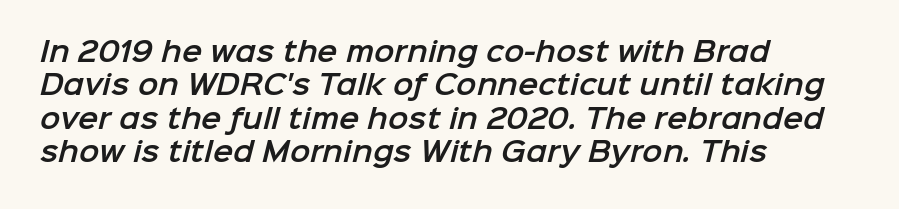
{"underline": "no", "align": "left", "line_spacing_ratio": 1.24, "letter_spacing": "normal", "letter_spacing_em": 0.0, "glyph_px": 27}
